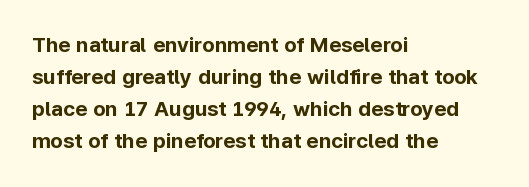
Q: Is the text bold? A: Yes.
Q: Is the text italic (slanted)? A: No, it is upright.
Q: Is the text underlined? A: No.
Q: How is the paragraph aligned? A: Left-aligned.
Q: Is the spacing between letters normal or unusually wide? A: Normal.
Q: Is the spacing between lines tight, normal or loose? A: Normal.
